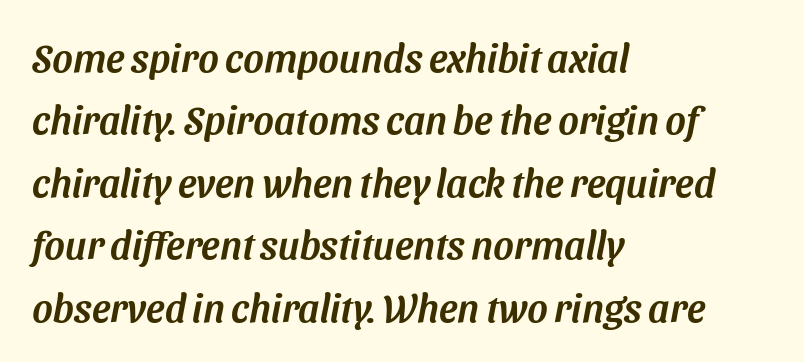
The image shows 39 px sans-serif type; set left-aligned, normal line spacing (1.6x), normal letter spacing, not underlined; medium stroke contrast and a medium x-height.
